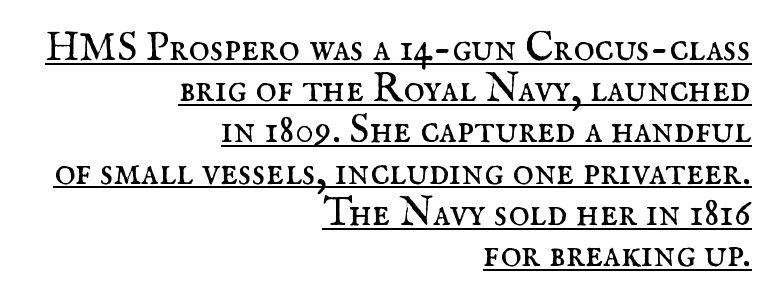
Q: Is the text bold? A: No.
Q: Is the text italic (slanted)? A: No, it is upright.
Q: Is the typeface a serif or a sans-serif typeface? A: Serif.
Q: Is the text underlined? A: Yes.
Q: How is the paragraph aligned? A: Right-aligned.
Q: Is the spacing between letters normal or unusually wide? A: Normal.
Q: Is the spacing between lines tight, normal or loose? A: Tight.
Q: Width (condensed, normal, or wide)? A: Normal.
Q: Stroke contrast? A: Medium.
Q: x-height? A: Small.
Q: Monospaced? A: No.
